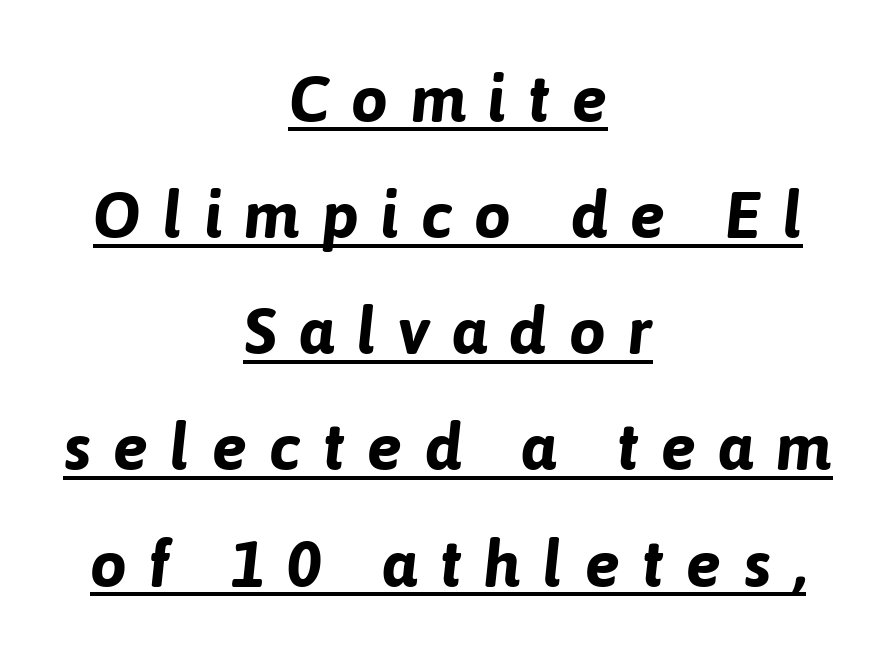
Q: Is the text bold? A: Yes.
Q: Is the text italic (slanted)? A: Yes, it leans right by about 6 degrees.
Q: Is the text underlined? A: Yes.
Q: How is the paragraph aligned? A: Centered.
Q: Is the spacing between letters normal or unusually wide? A: Unusually wide.
Q: Width (condensed, normal, or wide)? A: Normal.
Q: Stroke contrast? A: Low.
Q: x-height? A: Medium.
Q: Monospaced? A: No.
